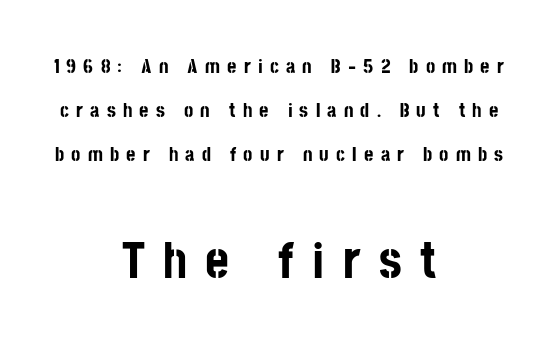
The image shows 51 px bold, condensed sans-serif type, upright; set centered, loose line spacing (2.21x), unusually wide letter spacing (+0.36 em), not underlined; the second (bottom) block is 2.55x larger; low stroke contrast and a large x-height.
